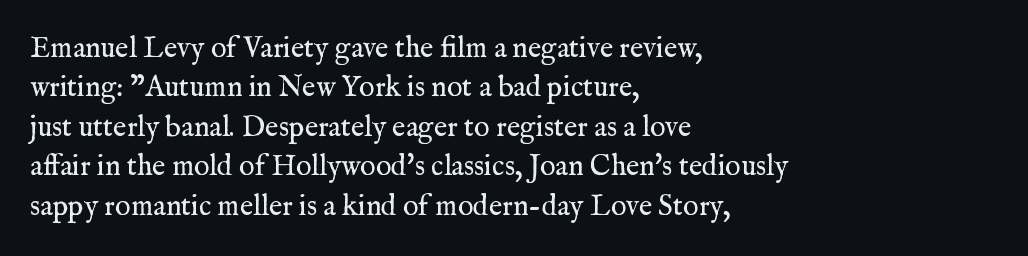
{"serif": "yes", "italic": "no", "bold": "no", "weight": "regular", "width": "normal", "stroke_contrast": "medium", "x_height": "medium", "monospaced": "no", "underline": "no", "align": "left", "line_spacing": "normal", "line_spacing_ratio": 1.36, "letter_spacing": "normal", "letter_spacing_em": 0.0, "glyph_px": 29}
